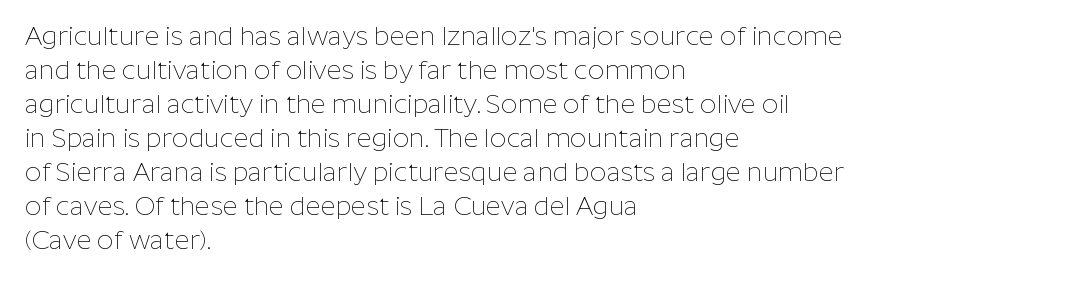
The image shows 26 px text type, upright; set left-aligned, normal line spacing (1.31x), normal letter spacing, not underlined.
